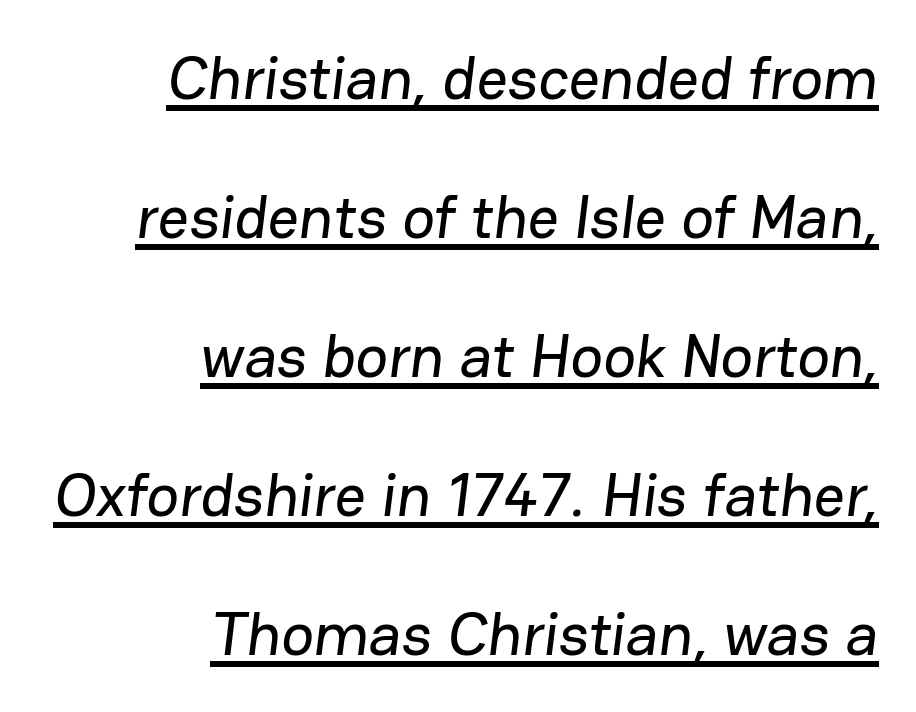
Q: Is the typeface a serif or a sans-serif typeface? A: Sans-serif.
Q: Is the text underlined? A: Yes.
Q: How is the paragraph aligned? A: Right-aligned.
Q: Is the spacing between letters normal or unusually wide? A: Normal.
Q: Is the spacing between lines tight, normal or loose? A: Loose.
Q: Width (condensed, normal, or wide)? A: Normal.
Q: Stroke contrast? A: Low.
Q: x-height? A: Medium.
Q: Monospaced? A: No.
